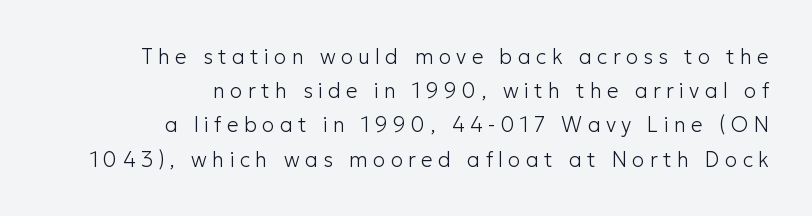
{"italic": "no", "bold": "no", "underline": "no", "align": "right", "line_spacing": "normal", "line_spacing_ratio": 1.63, "letter_spacing": "wide", "letter_spacing_em": 0.25, "glyph_px": 21}
